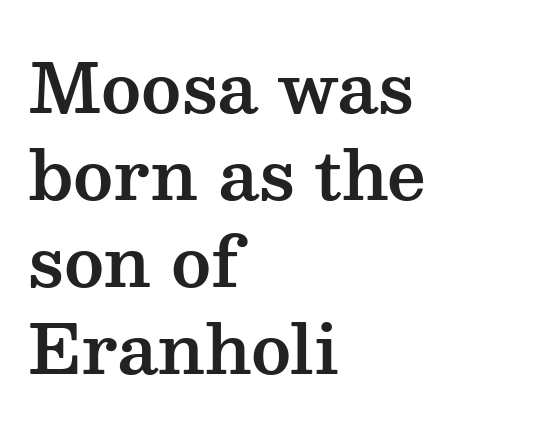
This is roman type, the default non-slanted kind. Old-style or modern, the face here clearly has serifs. Notice how the passage keeps a crisp vertical edge on the left only. The passage shown has conventional tracking throughout.
